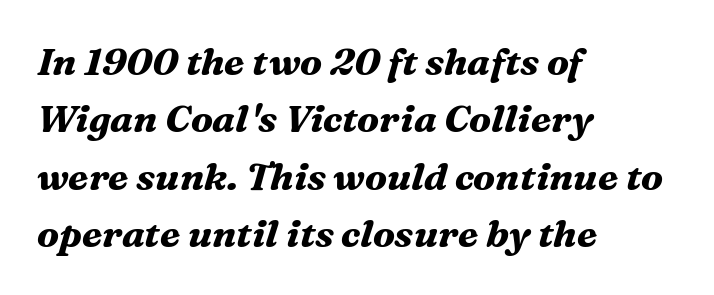
An italicized treatment has been applied to the whole sample. Observe the serifs anchoring each vertical stroke in this sample. Weight: bold. Students, note that the glyphs here touch the page at normal intervals.
